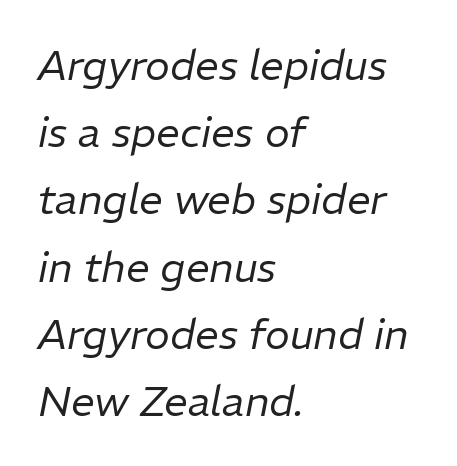
The image shows 42 px regular-weight type, italic (leaning right); set left-aligned, normal line spacing (1.6x), normal letter spacing, not underlined; low stroke contrast and a medium x-height.
